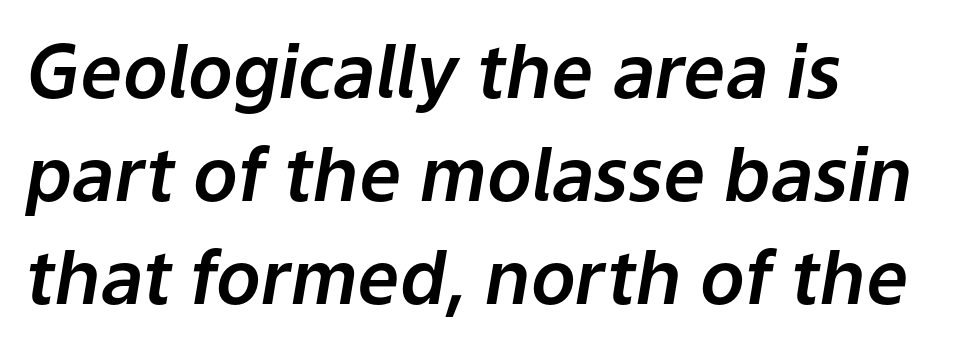
Rows of type keep a routine distance in the vertical direction. Underlining? Definitely not there. Would a proofreader flag this as italicized? Yes. You could call the tracking neutral — neither tight nor loose. Here the designer chose a conventional face with non-uniform glyph widths.
